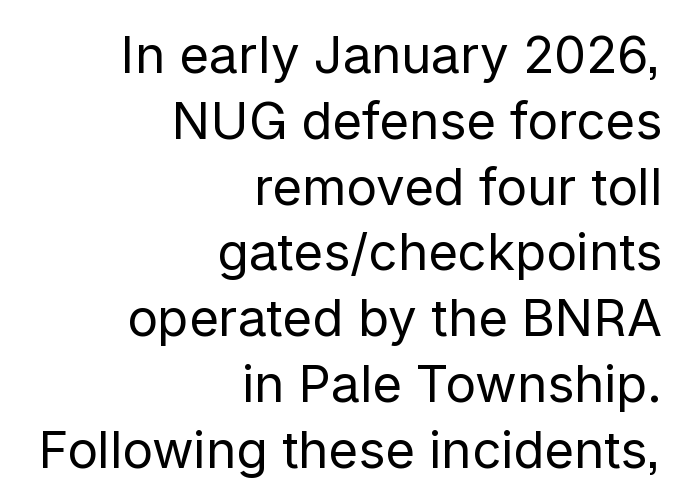
{"serif": "no", "italic": "no", "bold": "no", "weight": "regular", "width": "normal", "stroke_contrast": "low", "x_height": "medium", "monospaced": "no", "underline": "no", "align": "right", "line_spacing": "normal", "line_spacing_ratio": 1.29, "letter_spacing": "normal", "letter_spacing_em": 0.0, "glyph_px": 51}
